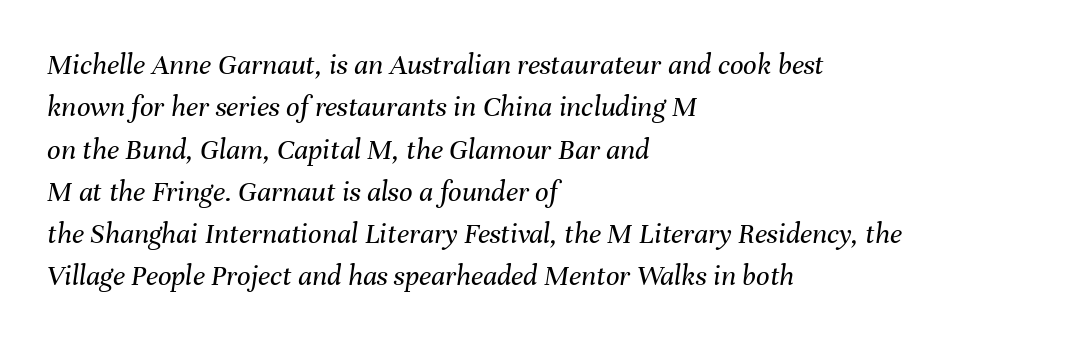
Q: Is the text bold? A: No.
Q: Is the text italic (slanted)? A: Yes, it leans right by about 8 degrees.
Q: Is the text underlined? A: No.
Q: How is the paragraph aligned? A: Left-aligned.
Q: Is the spacing between letters normal or unusually wide? A: Normal.
Q: Is the spacing between lines tight, normal or loose? A: Normal.
Q: Width (condensed, normal, or wide)? A: Normal.
Q: Stroke contrast? A: Medium.
Q: x-height? A: Medium.
Q: Monospaced? A: No.
